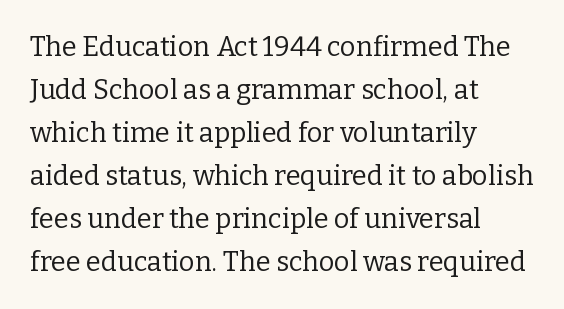
{"italic": "no", "bold": "no", "underline": "no", "align": "left", "line_spacing": "normal", "line_spacing_ratio": 1.59, "letter_spacing": "normal", "letter_spacing_em": 0.0, "glyph_px": 27}
